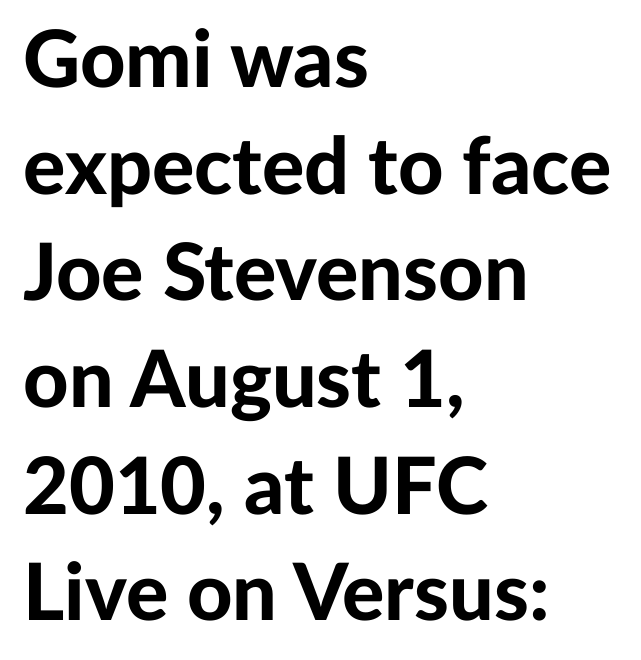
The image shows 79 px bold sans-serif type, upright; set left-aligned, normal line spacing (1.35x), normal letter spacing, not underlined; low stroke contrast and a medium x-height.
